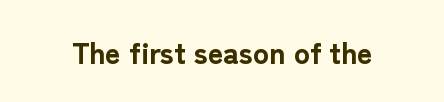
The specimen reads as upright at a glance. In terms of letterform style, serifs are entirely absent. What stands out about the letter spacing? Nothing — it is the standard amount. Chunky letters — that's bold for sure. Proportional: the letters do not fall into vertical columns. Check under the words: just untouched page.
